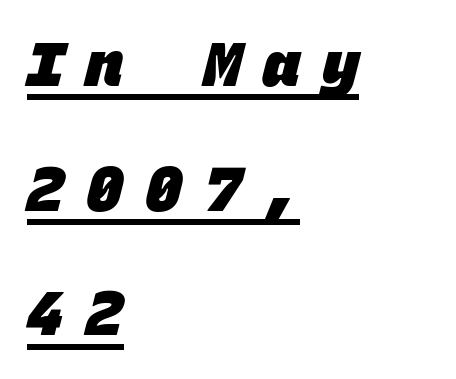
{"serif": "no", "bold": "yes", "weight": "heavy", "width": "normal", "stroke_contrast": "low", "x_height": "large", "monospaced": "yes", "underline": "yes", "align": "left", "line_spacing": "loose", "line_spacing_ratio": 2.01, "letter_spacing": "wide", "letter_spacing_em": 0.35, "glyph_px": 62}
